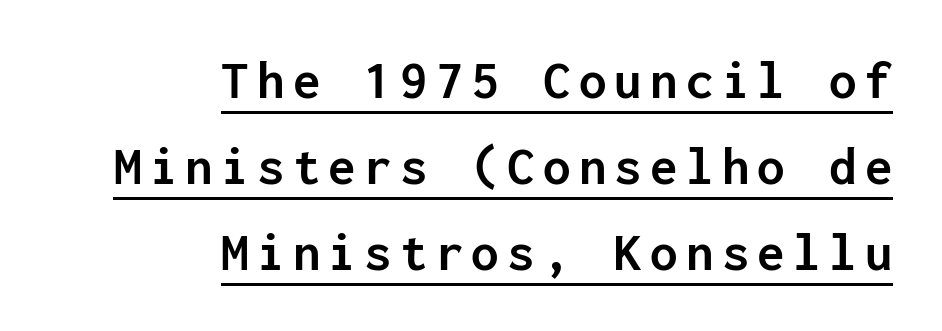
{"serif": "no", "italic": "no", "bold": "yes", "weight": "semibold", "width": "normal", "stroke_contrast": "low", "x_height": "medium", "monospaced": "yes", "underline": "yes", "align": "right", "line_spacing": "normal", "line_spacing_ratio": 1.56, "glyph_px": 55}
